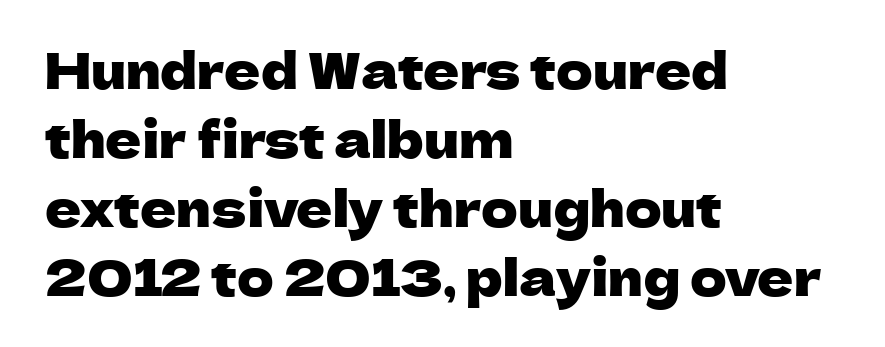
{"serif": "no", "italic": "no", "width": "normal", "stroke_contrast": "low", "x_height": "medium", "monospaced": "no", "underline": "no", "align": "left", "line_spacing": "normal", "line_spacing_ratio": 1.38, "letter_spacing": "normal", "letter_spacing_em": 0.0, "glyph_px": 50}
